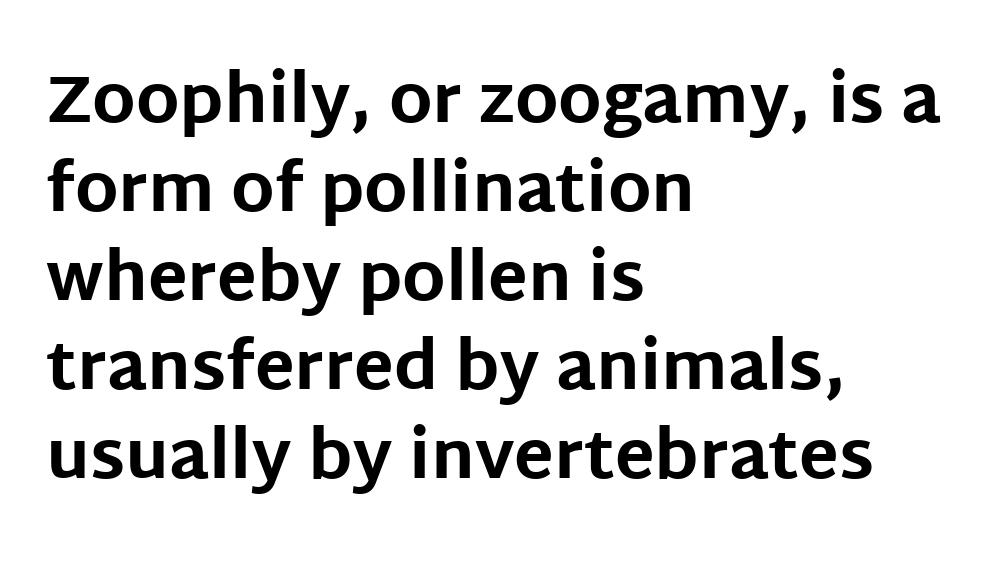
{"serif": "no", "italic": "no", "bold": "yes", "weight": "bold", "width": "normal", "stroke_contrast": "low", "x_height": "large", "monospaced": "no", "underline": "no", "align": "left", "line_spacing": "normal", "line_spacing_ratio": 1.35, "letter_spacing": "normal", "letter_spacing_em": 0.0, "glyph_px": 66}
